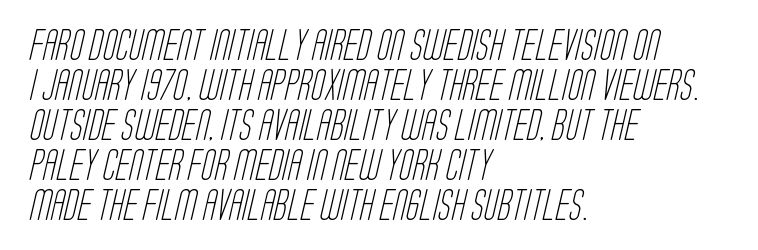
Q: Is the text bold? A: No.
Q: Is the typeface a serif or a sans-serif typeface? A: Sans-serif.
Q: Is the text underlined? A: No.
Q: How is the paragraph aligned? A: Left-aligned.
Q: Is the spacing between letters normal or unusually wide? A: Normal.
Q: Is the spacing between lines tight, normal or loose? A: Normal.
Q: Width (condensed, normal, or wide)? A: Condensed.
Q: Stroke contrast? A: Low.
Q: x-height? A: Large.
Q: Monospaced? A: No.
